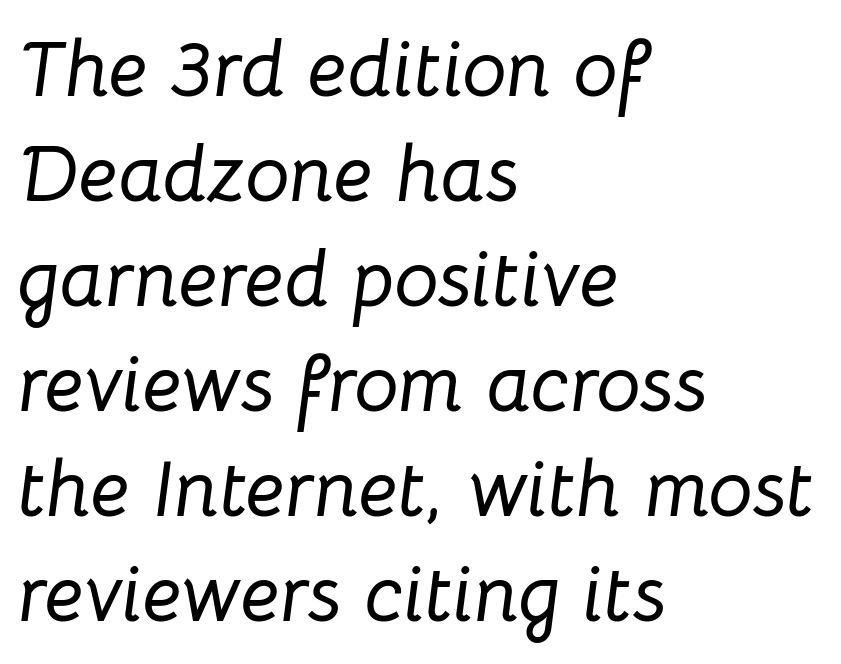
The image shows 79 px text type, italic (leaning right); set left-aligned, normal line spacing (1.33x), normal letter spacing, not underlined; low stroke contrast and a medium x-height.
